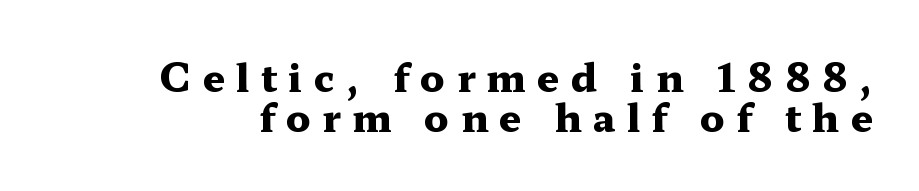
Q: Is the text bold? A: Yes.
Q: Is the text italic (slanted)? A: No, it is upright.
Q: Is the typeface a serif or a sans-serif typeface? A: Serif.
Q: Is the text underlined? A: No.
Q: Is the spacing between letters normal or unusually wide? A: Unusually wide.
Q: Is the spacing between lines tight, normal or loose? A: Tight.
Q: Width (condensed, normal, or wide)? A: Wide.
Q: Stroke contrast? A: Medium.
Q: x-height? A: Medium.
Q: Monospaced? A: No.
